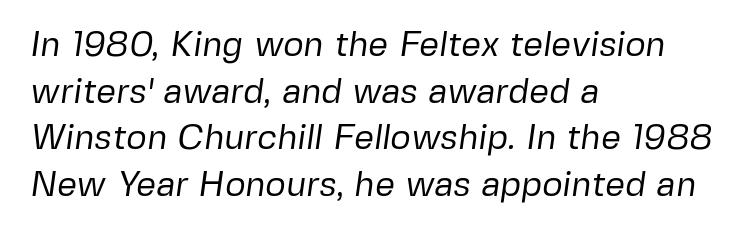
The image shows 35 px regular-weight sans-serif type; set left-aligned, normal line spacing (1.33x), normal letter spacing, not underlined; low stroke contrast and a medium x-height.
